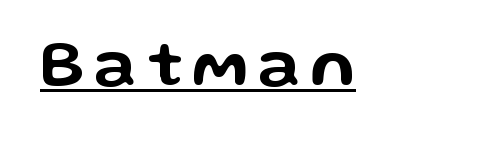
Spacing verdict: proportional, widths tailored to each character. Nothing sits at the stroke ends, so this counts as sans-serif. Italic? Not at all — the glyphs are vertical. The glyphs are accompanied by a horizontal stroke just below them.
